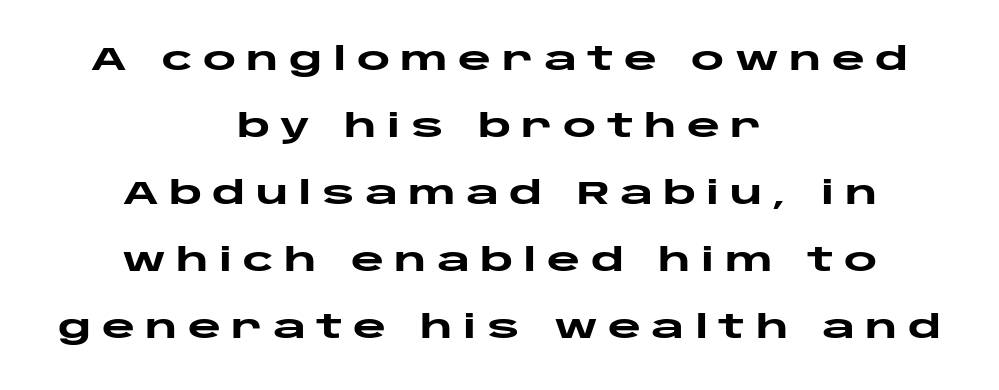
The image shows 32 px heavy, wide sans-serif type, upright; set centered, loose line spacing (2.09x), unusually wide letter spacing (+0.32 em), not underlined; low stroke contrast and a large x-height.
